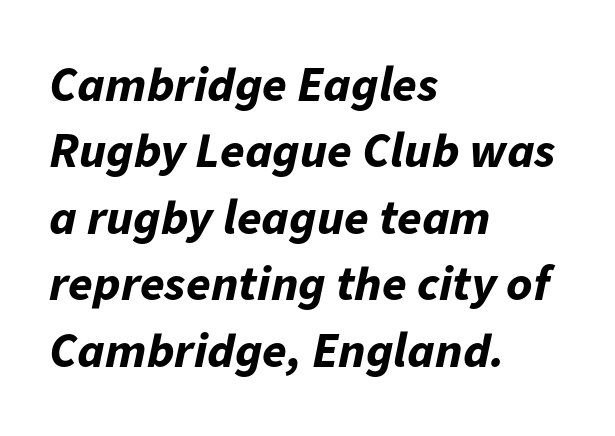
The image shows 50 px bold type, italic (leaning right); set left-aligned, normal line spacing (1.33x), normal letter spacing, not underlined; low stroke contrast and a medium x-height.
